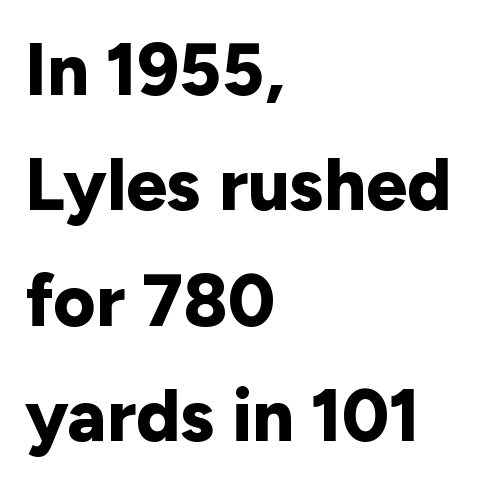
{"serif": "no", "italic": "no", "bold": "yes", "weight": "bold", "width": "normal", "stroke_contrast": "low", "x_height": "medium", "monospaced": "no", "underline": "no", "align": "left", "line_spacing": "normal", "line_spacing_ratio": 1.58, "letter_spacing": "normal", "letter_spacing_em": 0.0, "glyph_px": 73}
